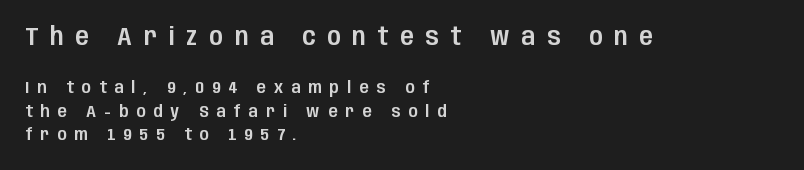
These lines were composed using upright roman letters. The passage is arranged the way most books set body copy — flush left. In this sample the first text group is rendered at the bigger scale. Rule under the text: the space is simply empty.
